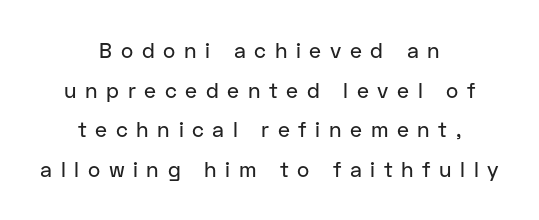
Is the letter spacing exaggerated? Yes — the characters are pushed far apart. Italic? Not at all — the glyphs are vertical. Has an underline been added? It has not. The setting favours the middle, as headings and verse often do.
